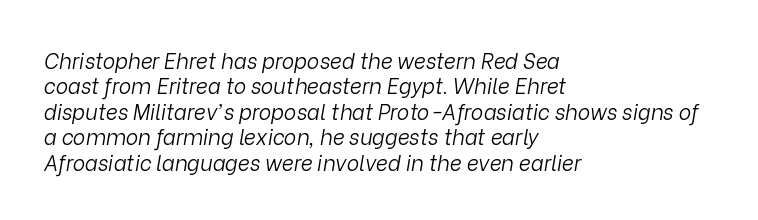
Nobody drew a line under any word here. Rendered with sloped, italic letterforms. The gaps between neighbouring characters are ordinary and unremarkable. This sample is left-justified, so line endings fall wherever the words run out. Nothing heavy about these letters — not bold at all.
